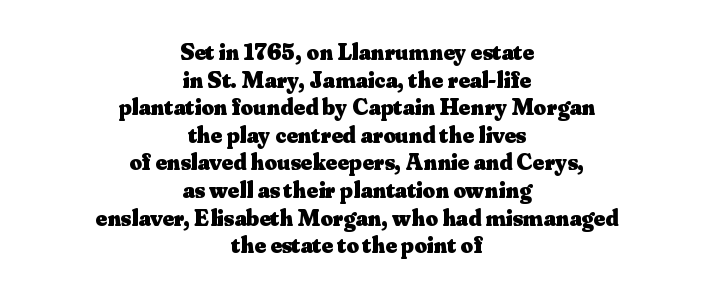
{"italic": "no", "bold": "yes", "underline": "no", "align": "center", "line_spacing": "tight", "line_spacing_ratio": 1.15, "letter_spacing": "normal", "letter_spacing_em": 0.0, "glyph_px": 24}
